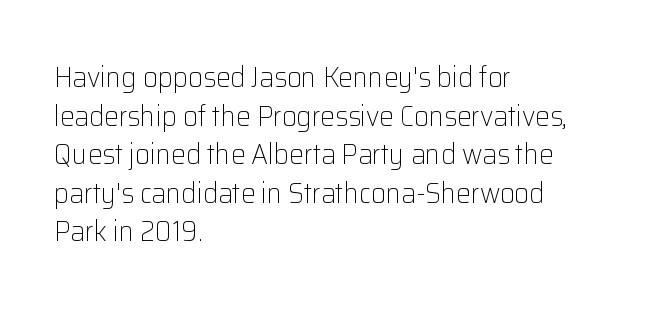
Leading matches the norm, producing a regular column. No chunkiness to these letters — they're not bold. Style check: upright. The rendering uses natural spacing where letterforms have individual widths.
